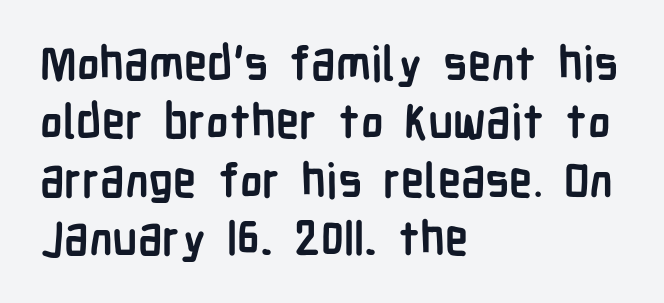
The image shows 47 px semibold, condensed sans-serif type, upright; set left-aligned, line spacing 1.24x, normal letter spacing, not underlined; low stroke contrast and a medium x-height.
